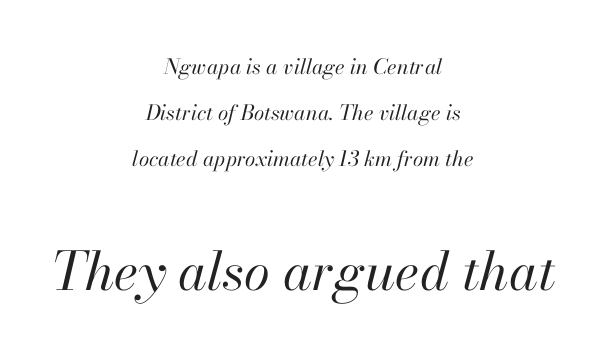
The image shows 53 px regular-weight type, italic (leaning right); set centered, loose line spacing (2.19x), normal letter spacing, not underlined; the second (bottom) block is 2.52x larger; high stroke contrast and a small x-height.
